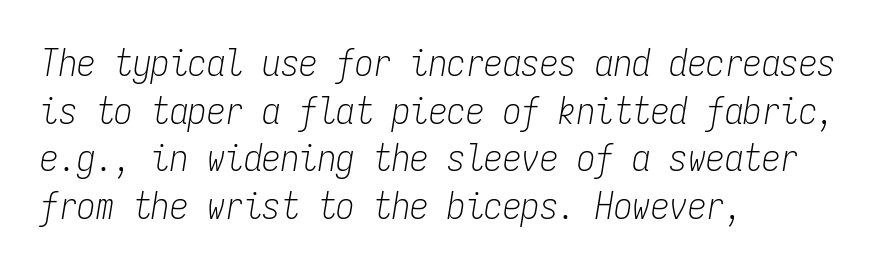
{"italic": "yes", "lean": "right", "slant_degrees": 9, "bold": "no", "weight": "light", "width": "condensed", "stroke_contrast": "low", "x_height": "medium", "monospaced": "yes", "underline": "no", "align": "left", "line_spacing": "normal", "line_spacing_ratio": 1.29, "letter_spacing": "normal", "letter_spacing_em": 0.0, "glyph_px": 37}
